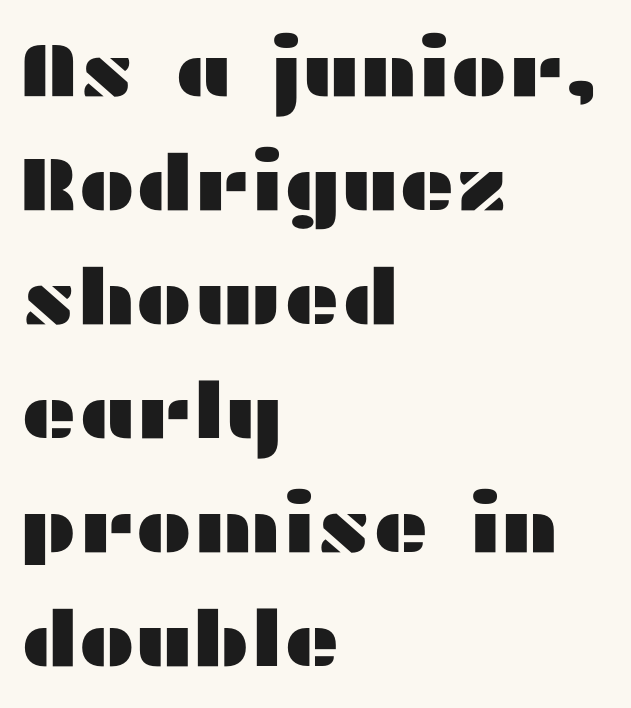
{"serif": "no", "italic": "no", "width": "wide", "stroke_contrast": "medium", "x_height": "medium", "monospaced": "no", "underline": "no", "align": "left", "line_spacing": "normal", "line_spacing_ratio": 1.48, "letter_spacing": "normal", "letter_spacing_em": 0.0, "glyph_px": 77}
